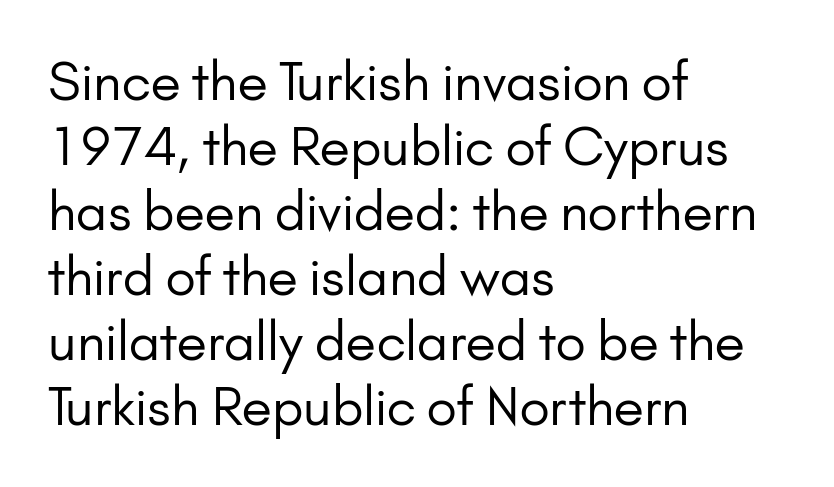
The image shows 52 px regular-weight sans-serif type, upright; set left-aligned, normal line spacing (1.25x), normal letter spacing, not underlined; low stroke contrast and a small x-height.
